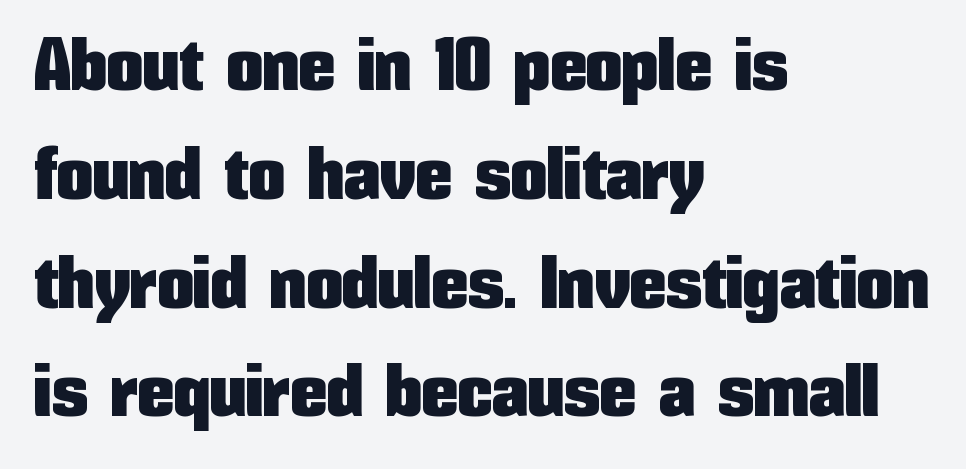
The image shows 73 px condensed sans-serif type, upright; set left-aligned, normal line spacing (1.49x), normal letter spacing, not underlined; low stroke contrast and a medium x-height.
